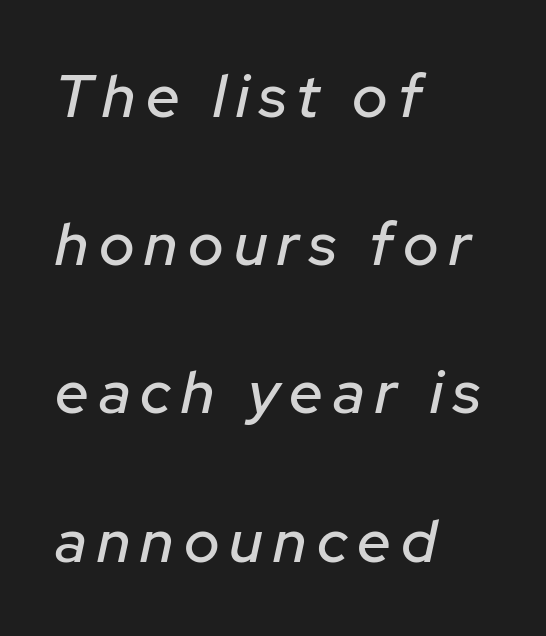
The image shows 60 px text type, italic (leaning right); set left-aligned, loose line spacing (2.47x), not underlined; low stroke contrast and a medium x-height.
